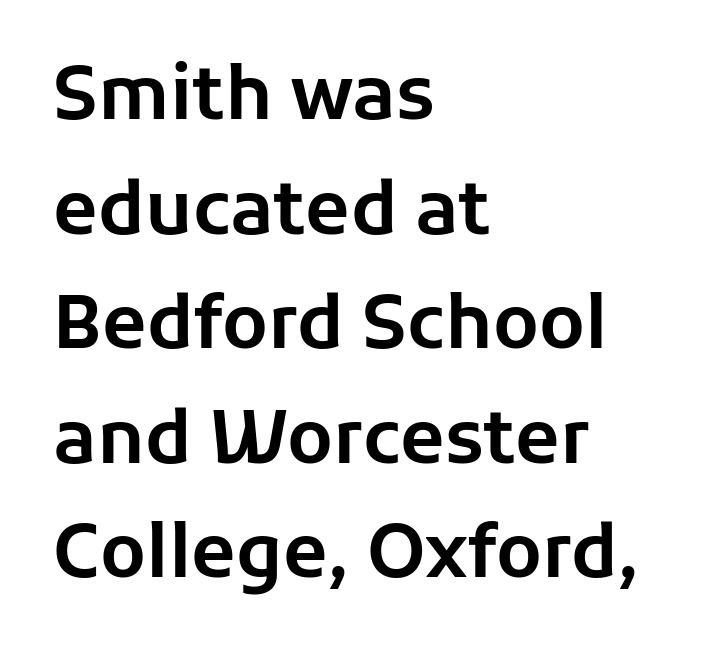
Q: Is the text italic (slanted)? A: No, it is upright.
Q: Is the typeface a serif or a sans-serif typeface? A: Sans-serif.
Q: Is the text underlined? A: No.
Q: How is the paragraph aligned? A: Left-aligned.
Q: Is the spacing between letters normal or unusually wide? A: Normal.
Q: Is the spacing between lines tight, normal or loose? A: Normal.
Q: Width (condensed, normal, or wide)? A: Normal.
Q: Stroke contrast? A: Low.
Q: x-height? A: Medium.
Q: Monospaced? A: No.
